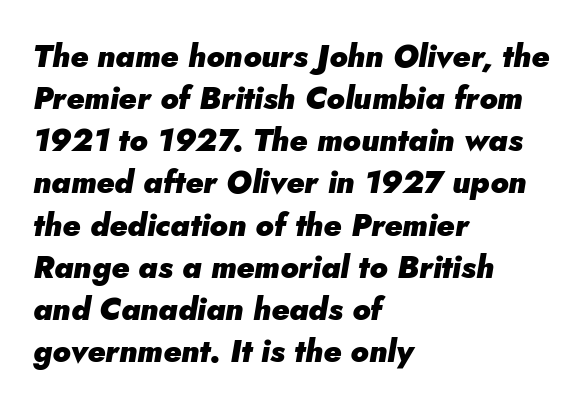
{"italic": "yes", "lean": "right", "slant_degrees": 5, "bold": "yes", "weight": "heavy", "width": "normal", "stroke_contrast": "low", "x_height": "small", "monospaced": "no", "underline": "no", "align": "left", "line_spacing": "normal", "line_spacing_ratio": 1.36, "letter_spacing": "normal", "letter_spacing_em": 0.0, "glyph_px": 31}
